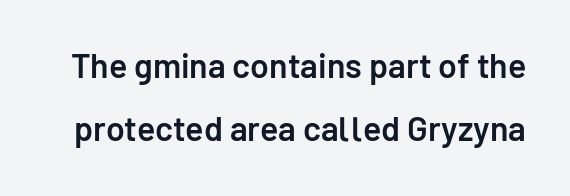
The image shows 34 px semibold sans-serif type, upright; set line spacing 1.84x, normal letter spacing, not underlined; low stroke contrast and a medium x-height.
